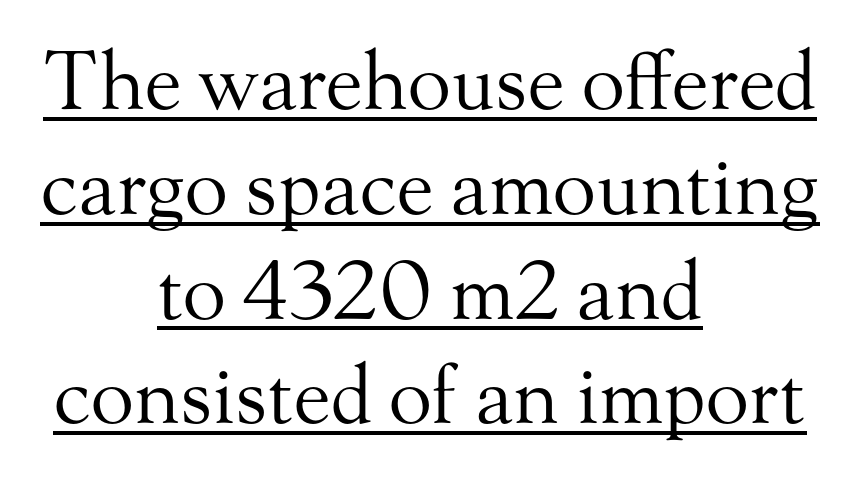
Q: Is the text bold? A: No.
Q: Is the text italic (slanted)? A: No, it is upright.
Q: Is the typeface a serif or a sans-serif typeface? A: Serif.
Q: Is the text underlined? A: Yes.
Q: How is the paragraph aligned? A: Centered.
Q: Is the spacing between letters normal or unusually wide? A: Normal.
Q: Is the spacing between lines tight, normal or loose? A: Normal.
Q: Width (condensed, normal, or wide)? A: Normal.
Q: Stroke contrast? A: Medium.
Q: x-height? A: Small.
Q: Monospaced? A: No.
